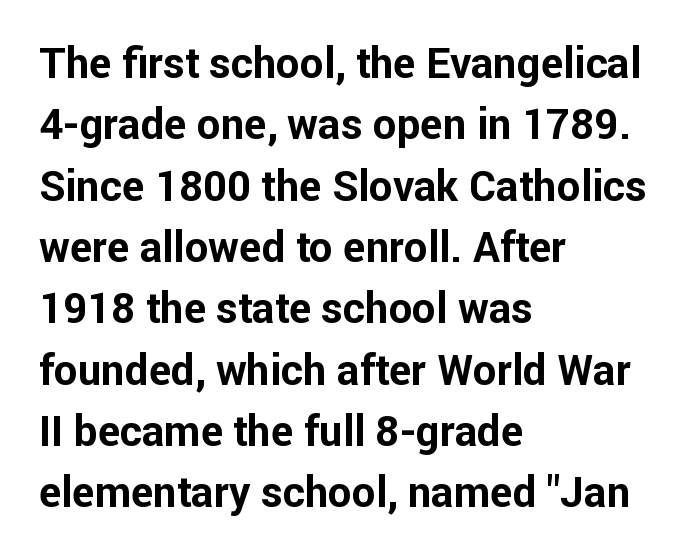
The image shows 42 px bold sans-serif type, upright; set left-aligned, normal line spacing (1.46x), normal letter spacing, not underlined; low stroke contrast and a medium x-height.
